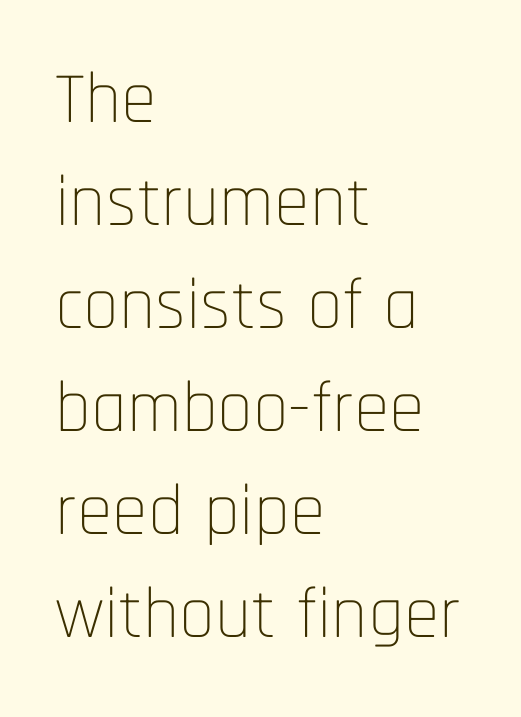
The image shows 72 px thin, condensed sans-serif type, upright; set left-aligned, normal line spacing (1.43x), normal letter spacing, not underlined; low stroke contrast and a large x-height.
